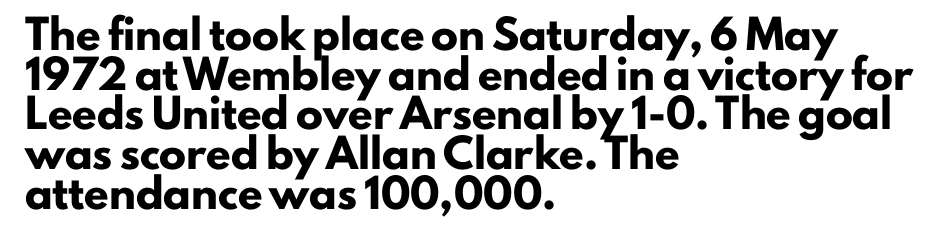
Q: Is the text bold? A: Yes.
Q: Is the text italic (slanted)? A: No, it is upright.
Q: Is the text underlined? A: No.
Q: How is the paragraph aligned? A: Left-aligned.
Q: Is the spacing between letters normal or unusually wide? A: Normal.
Q: Is the spacing between lines tight, normal or loose? A: Normal.
